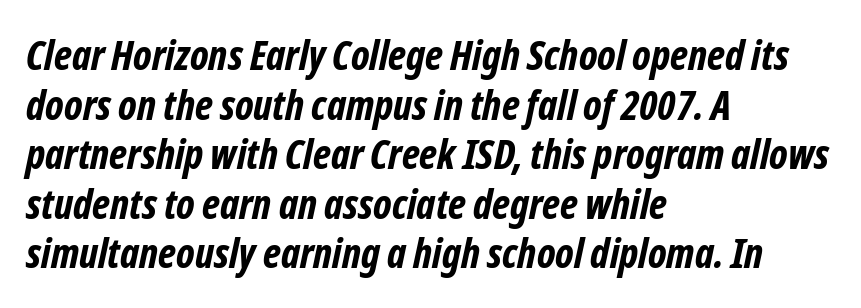
Letters rest on an invisible, unmarked baseline. The letters sit at their default tracking, neither squeezed nor spread. In CSS terms this would be text-align: left. Plenty of ink on the page — the face is bold.
